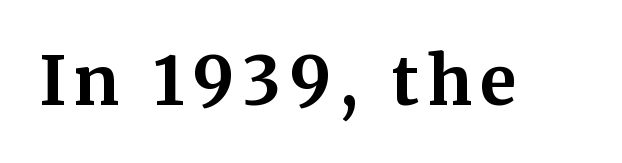
Q: Is the text bold? A: Yes.
Q: Is the text italic (slanted)? A: No, it is upright.
Q: Is the typeface a serif or a sans-serif typeface? A: Serif.
Q: Is the text underlined? A: No.
Q: Width (condensed, normal, or wide)? A: Normal.
Q: Stroke contrast? A: Medium.
Q: x-height? A: Medium.
Q: Monospaced? A: No.
